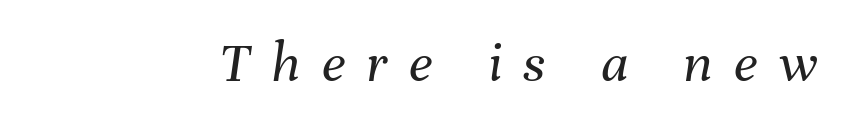
{"italic": "yes", "lean": "right", "slant_degrees": 8, "bold": "no", "weight": "regular", "width": "normal", "stroke_contrast": "medium", "x_height": "medium", "monospaced": "no", "underline": "no", "letter_spacing": "wide", "letter_spacing_em": 0.37, "glyph_px": 58}
